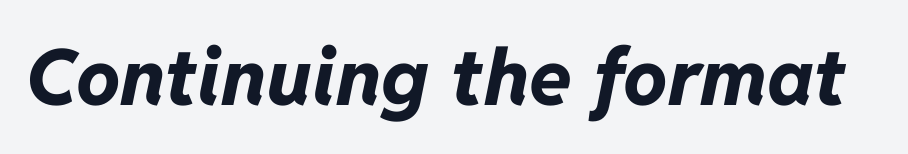
Q: Is the text bold? A: Yes.
Q: Is the text italic (slanted)? A: Yes, it leans right by about 11 degrees.
Q: Is the text underlined? A: No.
Q: Is the spacing between letters normal or unusually wide? A: Normal.
Q: Width (condensed, normal, or wide)? A: Normal.
Q: Stroke contrast? A: Low.
Q: x-height? A: Medium.
Q: Monospaced? A: No.
